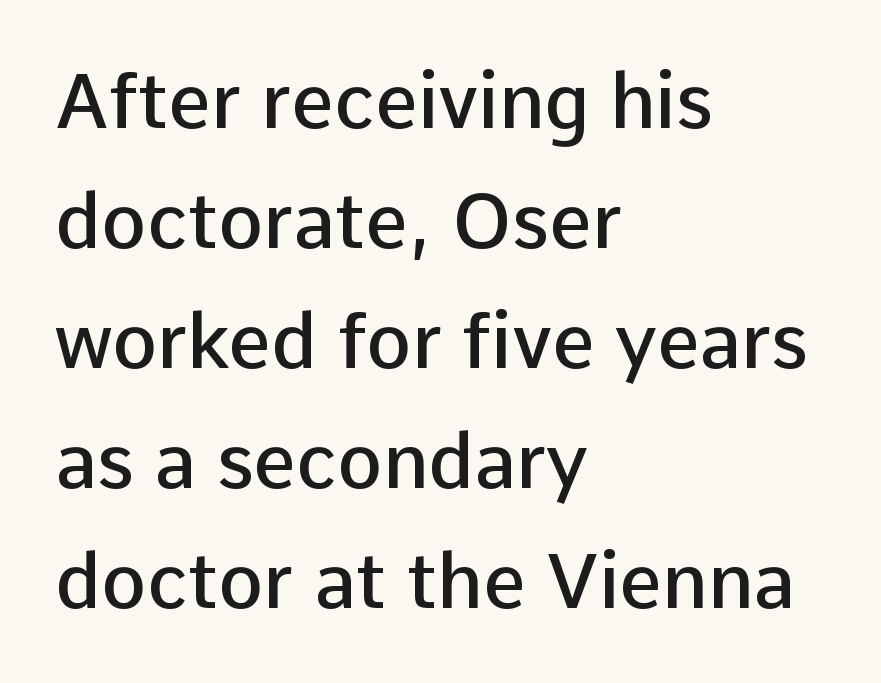
{"serif": "no", "italic": "no", "bold": "semi", "weight": "semibold", "width": "normal", "stroke_contrast": "low", "x_height": "medium", "monospaced": "no", "underline": "no", "align": "left", "line_spacing": "normal", "line_spacing_ratio": 1.58, "letter_spacing": "normal", "letter_spacing_em": 0.0, "glyph_px": 76}
